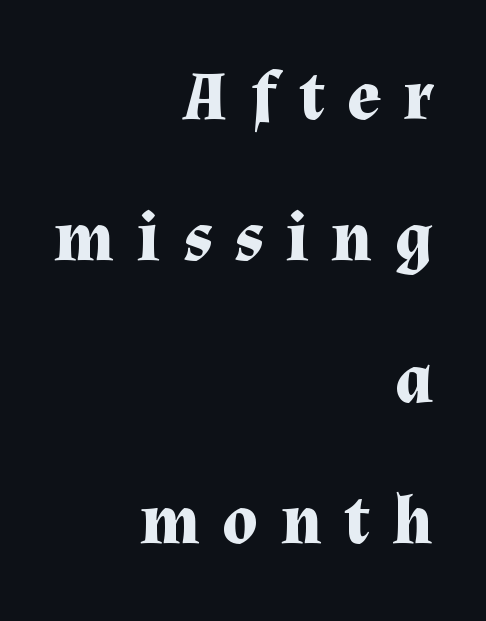
The rendering uses natural spacing where letterforms have individual widths. The rendering uses a large line-height, opening up the rows. The font is running at its bold setting. The passage shown has open, widely tracked lettering throughout. The specimen reads as upright at a glance. In CSS terms this would be text-align: right.
